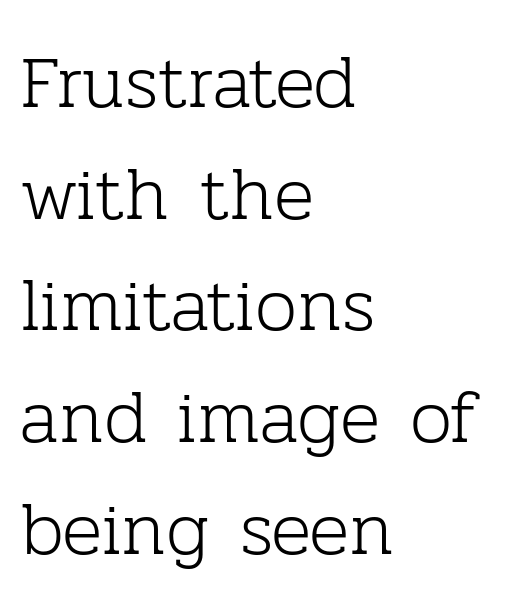
The image shows 75 px light serif type, upright; set left-aligned, normal line spacing (1.49x), normal letter spacing, not underlined; low stroke contrast and a medium x-height.
